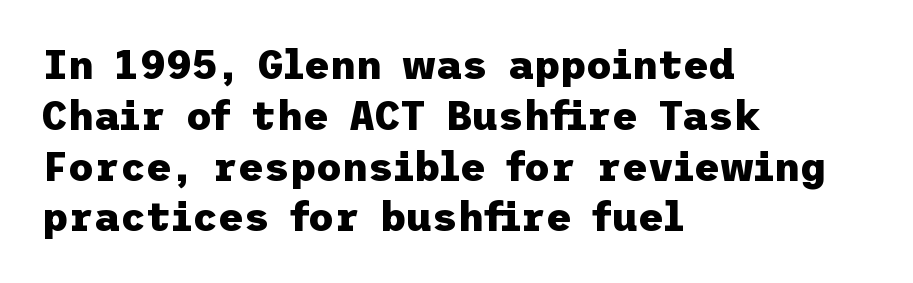
Q: Is the text bold? A: Yes.
Q: Is the text italic (slanted)? A: No, it is upright.
Q: Is the typeface a serif or a sans-serif typeface? A: Sans-serif.
Q: Is the text underlined? A: No.
Q: How is the paragraph aligned? A: Left-aligned.
Q: Is the spacing between letters normal or unusually wide? A: Normal.
Q: Is the spacing between lines tight, normal or loose? A: Normal.
Q: Width (condensed, normal, or wide)? A: Normal.
Q: Stroke contrast? A: Low.
Q: x-height? A: Medium.
